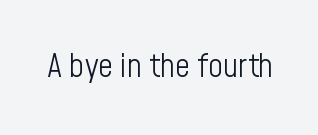
Q: Is the text bold? A: No.
Q: Is the text italic (slanted)? A: No, it is upright.
Q: Is the typeface a serif or a sans-serif typeface? A: Sans-serif.
Q: Is the text underlined? A: No.
Q: Is the spacing between letters normal or unusually wide? A: Normal.
Q: Width (condensed, normal, or wide)? A: Condensed.
Q: Stroke contrast? A: Low.
Q: x-height? A: Medium.
Q: Monospaced? A: No.
